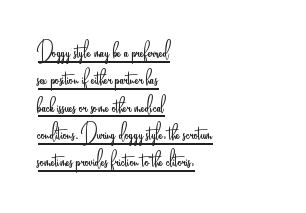
The image shows 26 px text type; set left-aligned, tight line spacing (1.05x), normal letter spacing, underlined.
